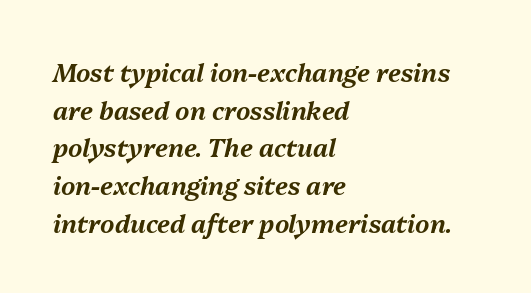
Is the letter spacing exaggerated? No — it looks like the ordinary default. Every row of glyphs begins at an identical x-position on the left. Descender tails drop into unmarked territory. Leading: standard.
